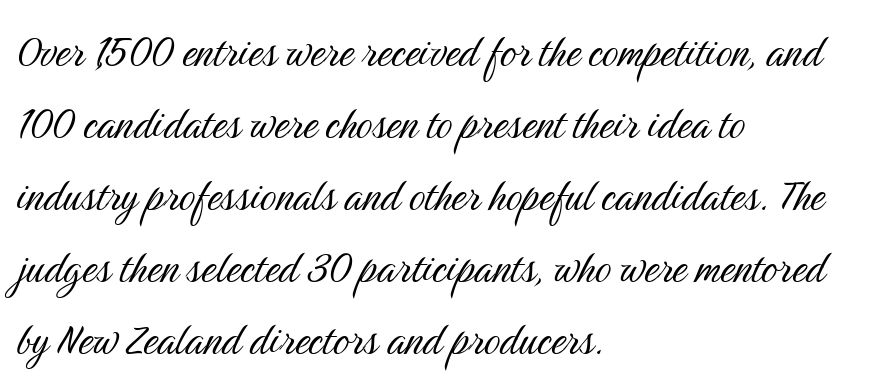
This rendering employs a face without finishing strokes, i.e., a sans-serif. The passage shown is not underscored anywhere. The face used here is proportionally spaced, like ordinary book or web type. The rendering keeps characters at their native spacing. Leftover space on each line is placed entirely after the last word.
